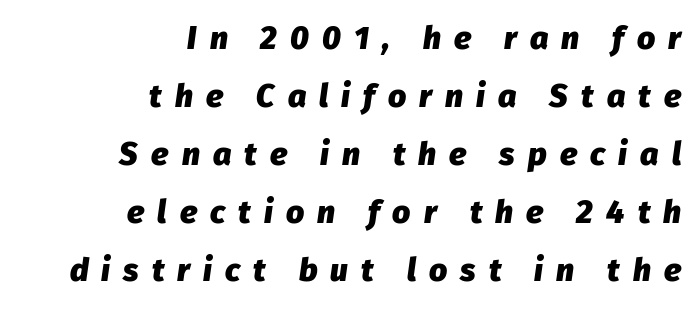
Q: Is the text bold? A: Yes.
Q: Is the text italic (slanted)? A: Yes, it leans right by about 8 degrees.
Q: Is the text underlined? A: No.
Q: How is the paragraph aligned? A: Right-aligned.
Q: Is the spacing between letters normal or unusually wide? A: Unusually wide.
Q: Width (condensed, normal, or wide)? A: Normal.
Q: Stroke contrast? A: Low.
Q: x-height? A: Medium.
Q: Monospaced? A: No.
